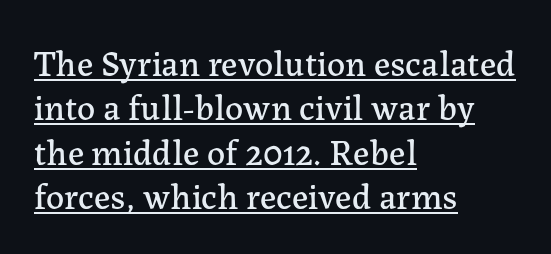
The face used here is rendered with its standard letterfit. Descenders here cross a horizontal rule under the line. The lines are quadded left. Think of a printed novel: that variable character pitch is what you see here. The font family rendered here belongs to the serif group. Tall strokes in this sample are plumb rather than angled.
